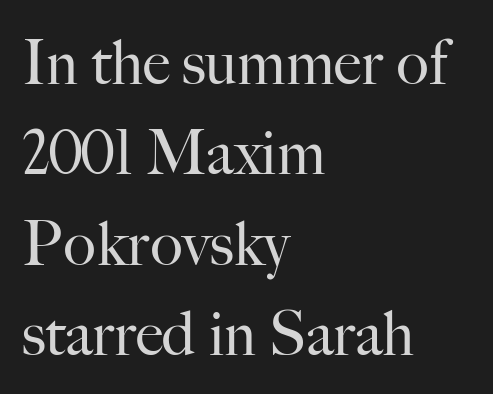
Q: Is the text bold? A: No.
Q: Is the text italic (slanted)? A: No, it is upright.
Q: Is the typeface a serif or a sans-serif typeface? A: Serif.
Q: Is the text underlined? A: No.
Q: How is the paragraph aligned? A: Left-aligned.
Q: Is the spacing between letters normal or unusually wide? A: Normal.
Q: Is the spacing between lines tight, normal or loose? A: Normal.
Q: Width (condensed, normal, or wide)? A: Normal.
Q: Stroke contrast? A: High.
Q: x-height? A: Small.
Q: Monospaced? A: No.
